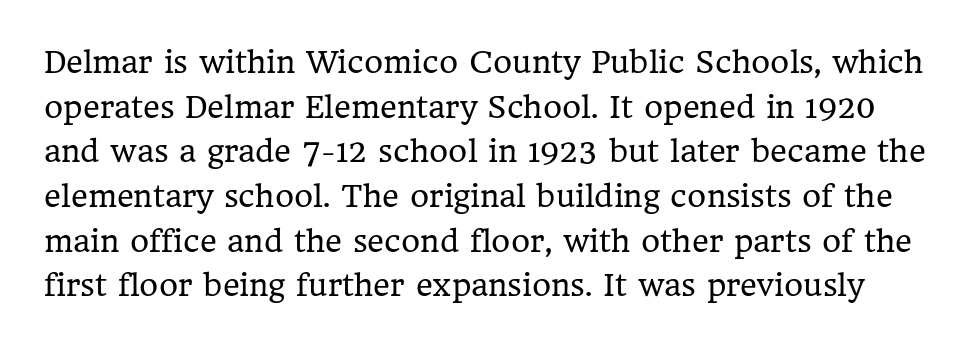
{"serif": "yes", "italic": "no", "bold": "no", "weight": "regular", "width": "normal", "stroke_contrast": "low", "x_height": "medium", "monospaced": "no", "underline": "no", "line_spacing": "normal", "line_spacing_ratio": 1.54, "letter_spacing": "normal", "letter_spacing_em": 0.0, "glyph_px": 29}
